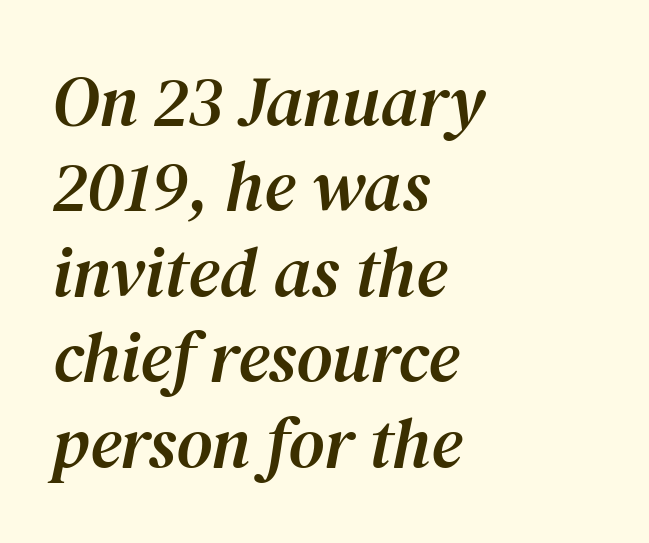
The image shows 70 px serif type, italic (leaning right); set left-aligned, line spacing 1.22x, normal letter spacing, not underlined; medium stroke contrast and a medium x-height.
